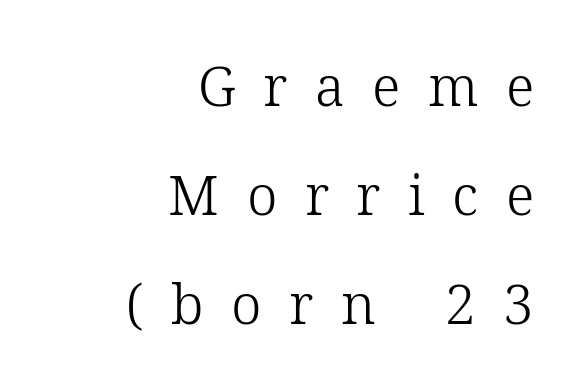
{"serif": "yes", "italic": "no", "bold": "no", "weight": "light", "width": "normal", "stroke_contrast": "low", "x_height": "medium", "monospaced": "no", "underline": "no", "align": "right", "line_spacing": "loose", "line_spacing_ratio": 1.98, "letter_spacing": "wide", "letter_spacing_em": 0.5, "glyph_px": 55}
